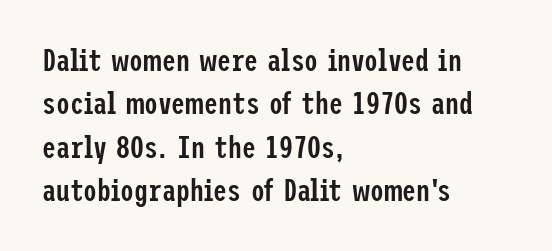
Q: Is the text bold? A: Semi-bold.
Q: Is the text italic (slanted)? A: No, it is upright.
Q: Is the typeface a serif or a sans-serif typeface? A: Sans-serif.
Q: Is the text underlined? A: No.
Q: How is the paragraph aligned? A: Left-aligned.
Q: Is the spacing between letters normal or unusually wide? A: Normal.
Q: Is the spacing between lines tight, normal or loose? A: Normal.
Q: Width (condensed, normal, or wide)? A: Condensed.
Q: Stroke contrast? A: Low.
Q: x-height? A: Medium.
